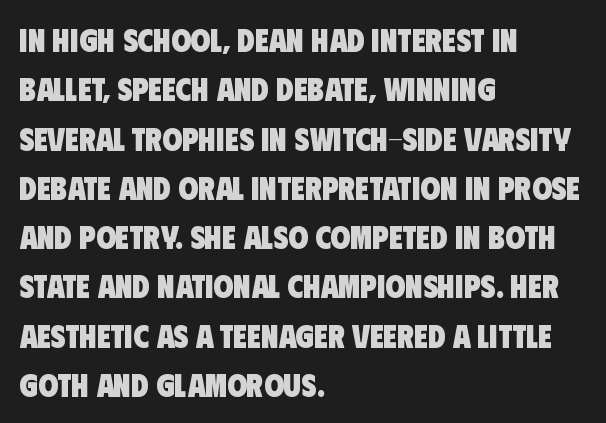
Q: Is the text bold? A: Yes.
Q: Is the typeface a serif or a sans-serif typeface? A: Sans-serif.
Q: Is the text underlined? A: No.
Q: How is the paragraph aligned? A: Left-aligned.
Q: Is the spacing between letters normal or unusually wide? A: Normal.
Q: Is the spacing between lines tight, normal or loose? A: Normal.
Q: Width (condensed, normal, or wide)? A: Condensed.
Q: Stroke contrast? A: Low.
Q: x-height? A: Large.
Q: Monospaced? A: No.
